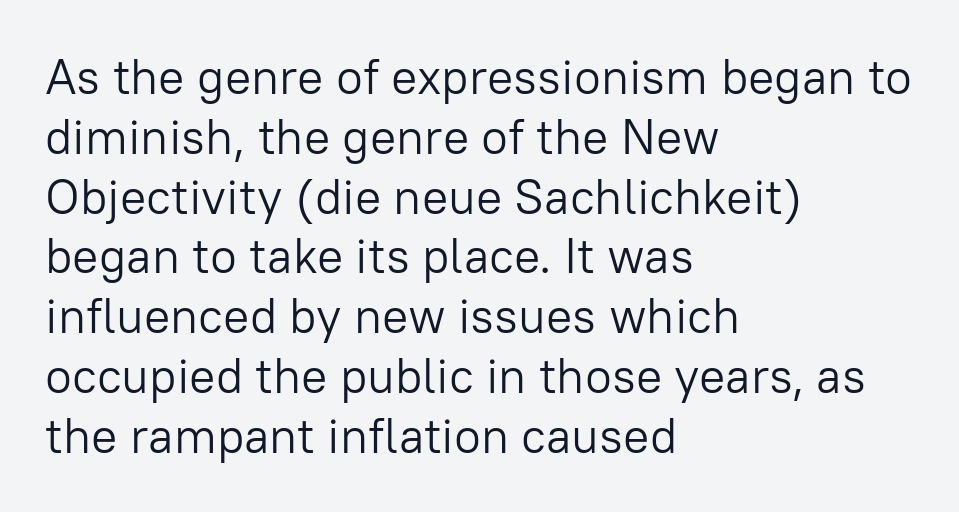
This sample is left-justified, so line endings fall wherever the words run out. Unlike italic type, these characters show no tilt at all. Here the glyphs are tracked normally, forming tight word shapes. A typesetter would call this proportional, since set widths differ per character. You can tell from the bare stems that sans-serif type was used. Just letters on the line, the space beneath them empty.
